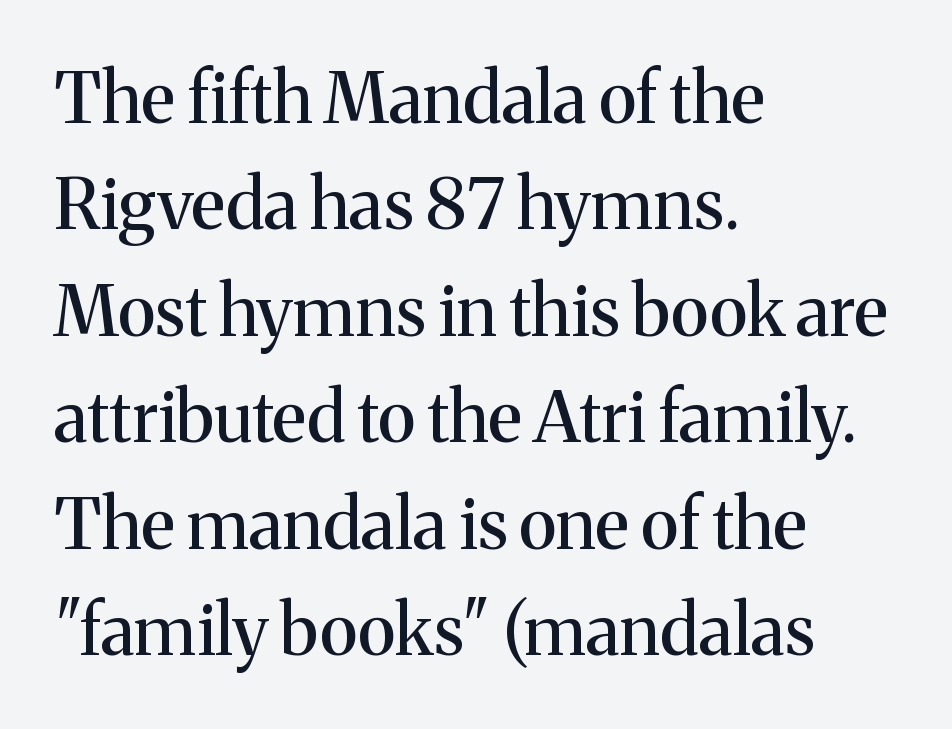
The image shows 70 px serif type, upright; set left-aligned, normal line spacing (1.52x), normal letter spacing, not underlined; medium stroke contrast and a medium x-height.
